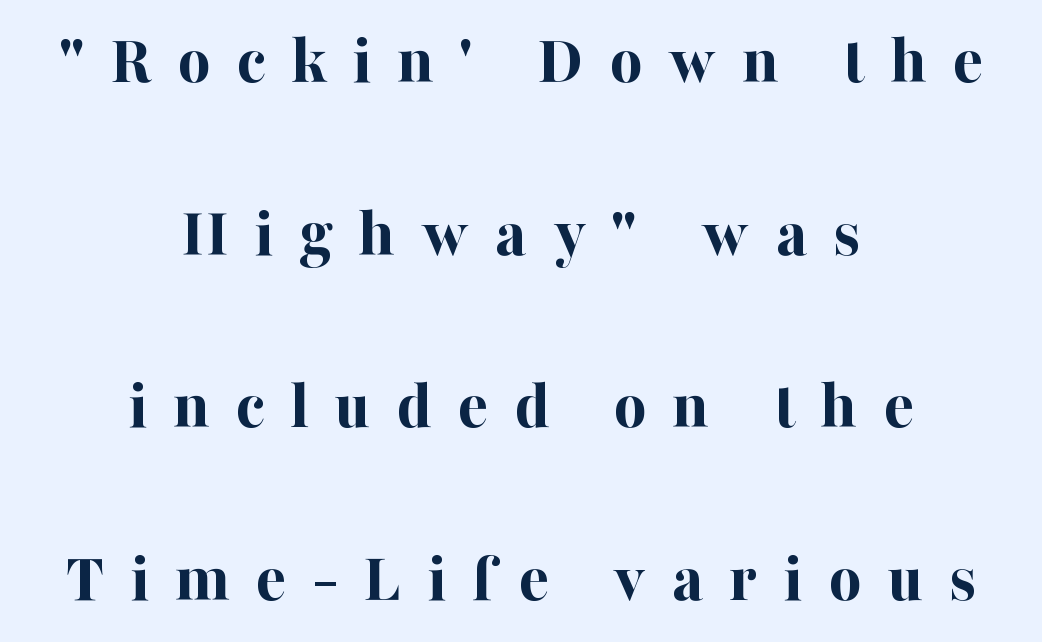
The image shows 71 px bold serif type, upright; set centered, loose line spacing (2.43x), unusually wide letter spacing (+0.36 em), not underlined; high stroke contrast and a medium x-height.
